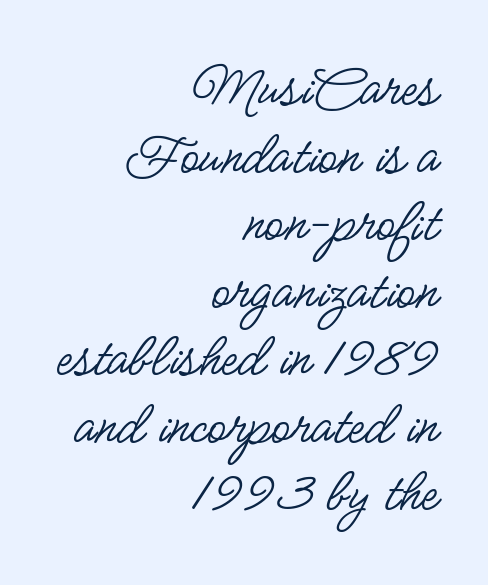
The image shows 62 px regular-weight, condensed sans-serif type; set right-aligned, tight line spacing (1.09x), normal letter spacing, not underlined; low stroke contrast and a small x-height.
